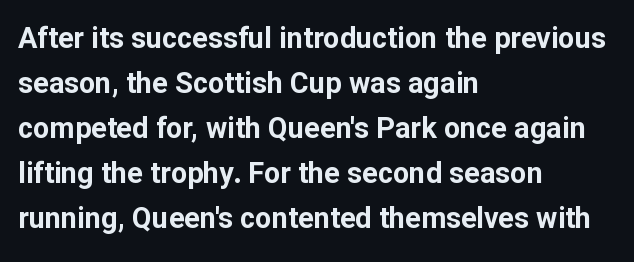
{"serif": "no", "italic": "no", "bold": "yes", "weight": "bold", "width": "normal", "stroke_contrast": "low", "x_height": "medium", "monospaced": "no", "underline": "no", "align": "left", "line_spacing": "normal", "line_spacing_ratio": 1.55, "letter_spacing": "normal", "letter_spacing_em": 0.0, "glyph_px": 29}
